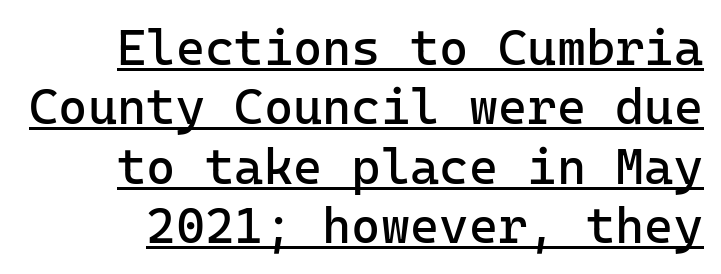
Italic: no, the glyphs are upright roman. Check where the strokes stop: nothing finishes them off — pure sans. This reads as an unemphasized weight, regular at the heaviest. The rendering keeps characters at their native spacing. The glyphs are accompanied by a horizontal stroke just below them. Each letter, wide or thin by design, is forced into the same width here.
